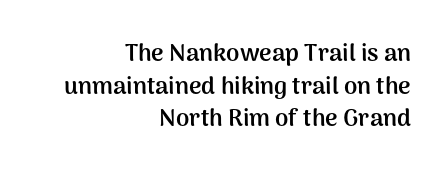
{"italic": "no", "bold": "yes", "underline": "no", "align": "right", "line_spacing": "normal", "line_spacing_ratio": 1.36, "letter_spacing": "normal", "letter_spacing_em": 0.0, "glyph_px": 24}
